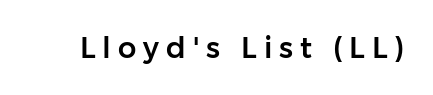
The specimen reads as upright at a glance. Inter-character spacing is expanded well beyond the font's built-in metrics. The gap between lines stays unmarked. Is this a sans? Yes — the strokes have no serifs.
